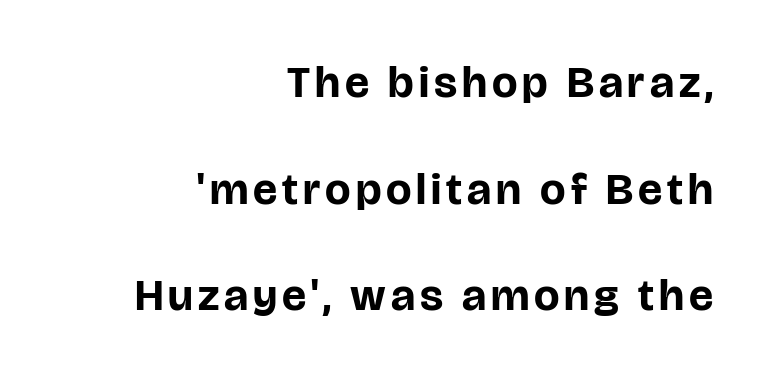
Decoration check: the copy has no underline. Horizontal alignment here is rightward, an uncommon choice for prose. The font is running at its bold setting. Characters remain perfectly vertical along every line.
